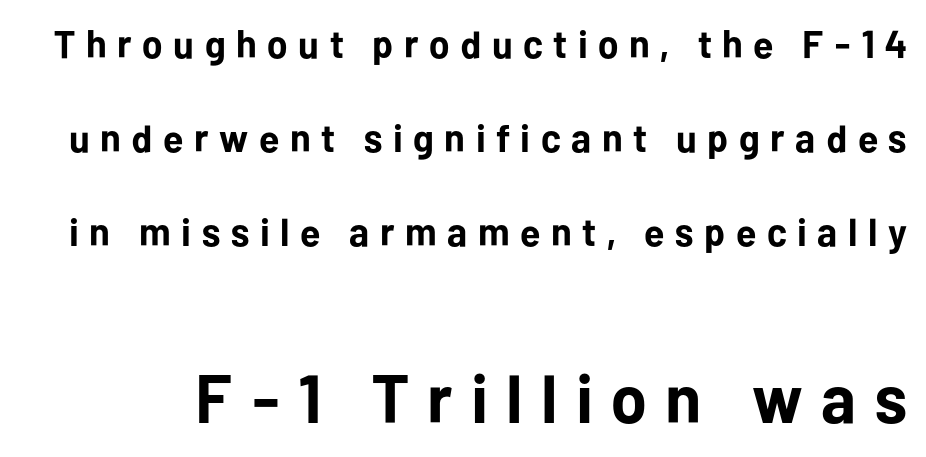
{"serif": "no", "italic": "no", "bold": "yes", "weight": "bold", "width": "normal", "stroke_contrast": "low", "x_height": "medium", "monospaced": "no", "underline": "no", "line_spacing": "loose", "line_spacing_ratio": 2.41, "letter_spacing": "wide", "letter_spacing_em": 0.27, "larger_block": "second", "size_ratio": 1.74, "glyph_px": 68}
